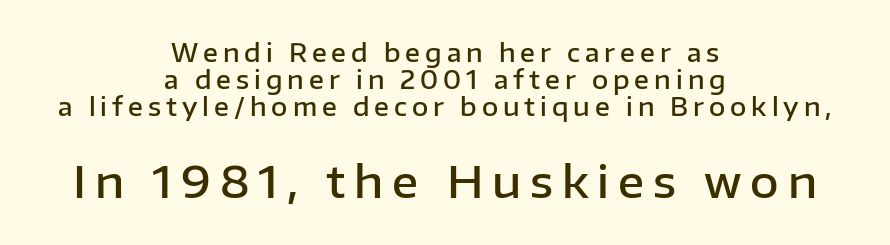
Q: Is the text bold? A: Semi-bold.
Q: Is the text italic (slanted)? A: No, it is upright.
Q: Is the typeface a serif or a sans-serif typeface? A: Sans-serif.
Q: Is the text underlined? A: No.
Q: How is the paragraph aligned? A: Centered.
Q: Is the spacing between letters normal or unusually wide? A: Unusually wide.
Q: Is the spacing between lines tight, normal or loose? A: Tight.
Q: Which block of text is set in a larger size, the first (top) or the second (bottom)? A: The second (bottom) one.
Q: Width (condensed, normal, or wide)? A: Normal.
Q: Stroke contrast? A: Low.
Q: x-height? A: Medium.
Q: Monospaced? A: No.
